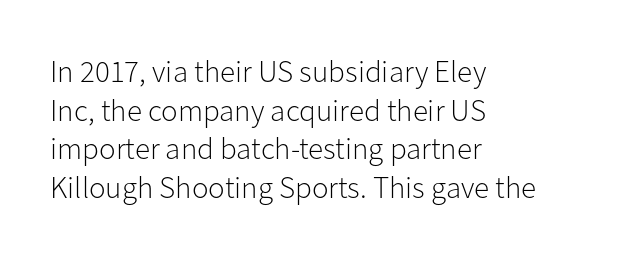
{"serif": "no", "italic": "no", "bold": "no", "weight": "light", "width": "normal", "stroke_contrast": "low", "x_height": "medium", "monospaced": "no", "underline": "no", "align": "left", "line_spacing": "normal", "line_spacing_ratio": 1.25, "letter_spacing": "normal", "letter_spacing_em": 0.0, "glyph_px": 31}
